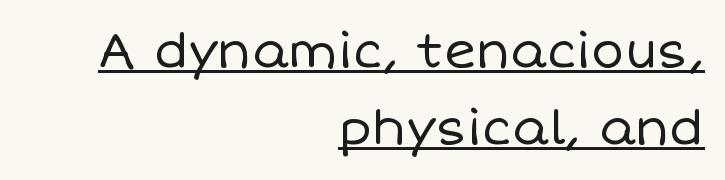
{"italic": "no", "bold": "no", "weight": "regular", "width": "normal", "stroke_contrast": "low", "x_height": "large", "monospaced": "no", "underline": "yes", "align": "right", "line_spacing": "normal", "line_spacing_ratio": 1.57, "letter_spacing": "normal", "letter_spacing_em": 0.0, "glyph_px": 49}
